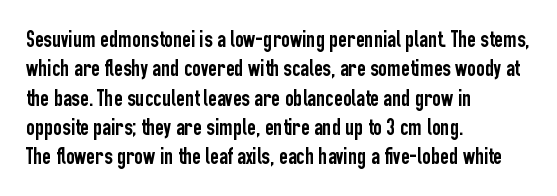
The image shows 24 px text type, upright; set left-aligned, line spacing 1.22x, normal letter spacing, not underlined.
